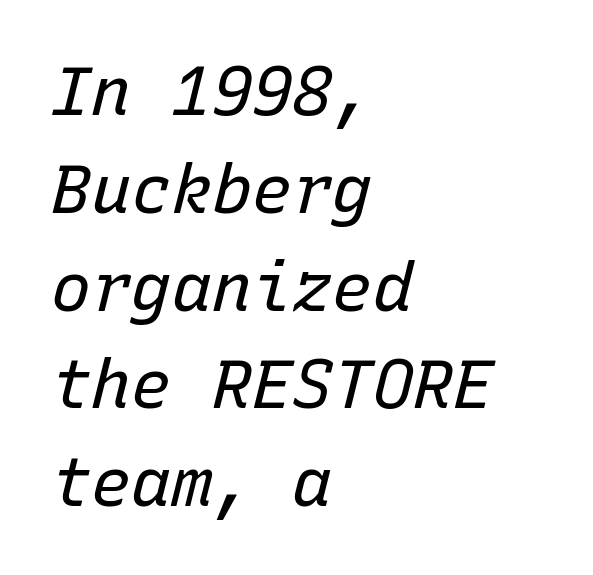
The leading is moderate, giving the passage an even texture. The letterforms sit at book weight or below. The specimen omits any rule beneath the text block's lines. When letters slant like this, we call the style italic.
